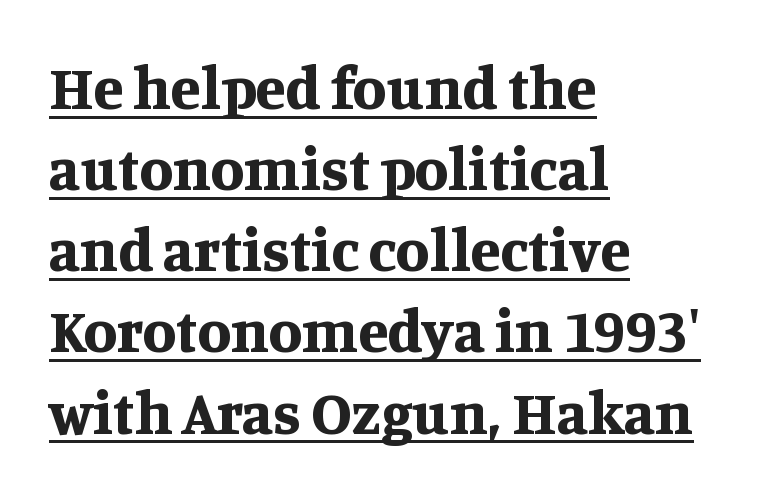
{"serif": "yes", "italic": "no", "bold": "yes", "weight": "bold", "width": "normal", "stroke_contrast": "medium", "x_height": "large", "monospaced": "no", "underline": "yes", "align": "left", "line_spacing": "normal", "line_spacing_ratio": 1.33, "letter_spacing": "normal", "letter_spacing_em": 0.0, "glyph_px": 61}
